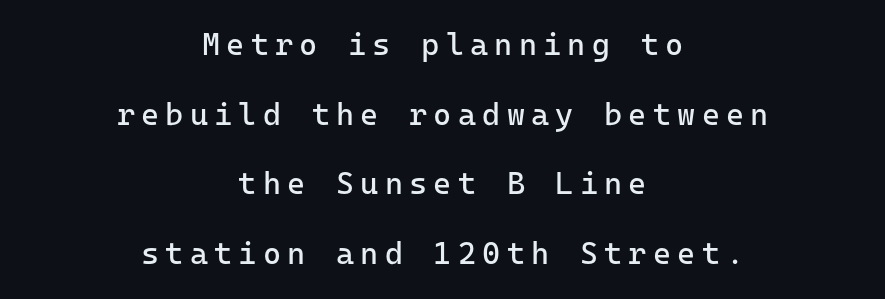
Is the block centered? Yes — each line is placed symmetrically about the middle. These lines have a slow, spaced-out rhythm from letter to letter. The leading is generous, giving the passage an open texture. Heaviness? Minimal to ordinary, like unemphasized prose. Is there any slant? The stems are plumb.
